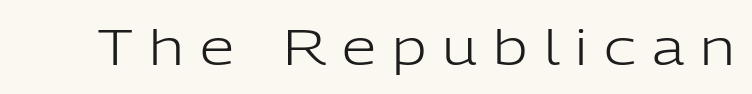
The image shows 49 px light sans-serif type, upright; set unusually wide letter spacing (+0.33 em), not underlined; low stroke contrast and a medium x-height.
